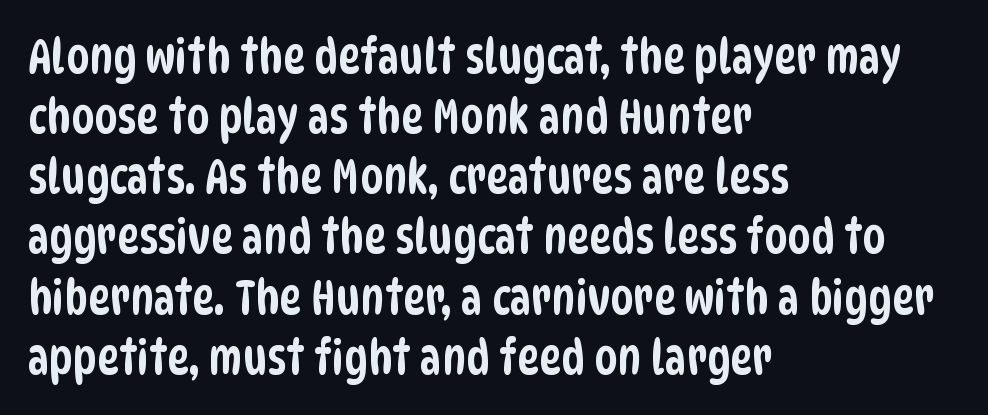
In terms of letterform style, serifs are entirely absent. Has an underline been added? It has not. The lines sit at an ordinary, default distance from one another. Proportional: the letters do not fall into vertical columns.
